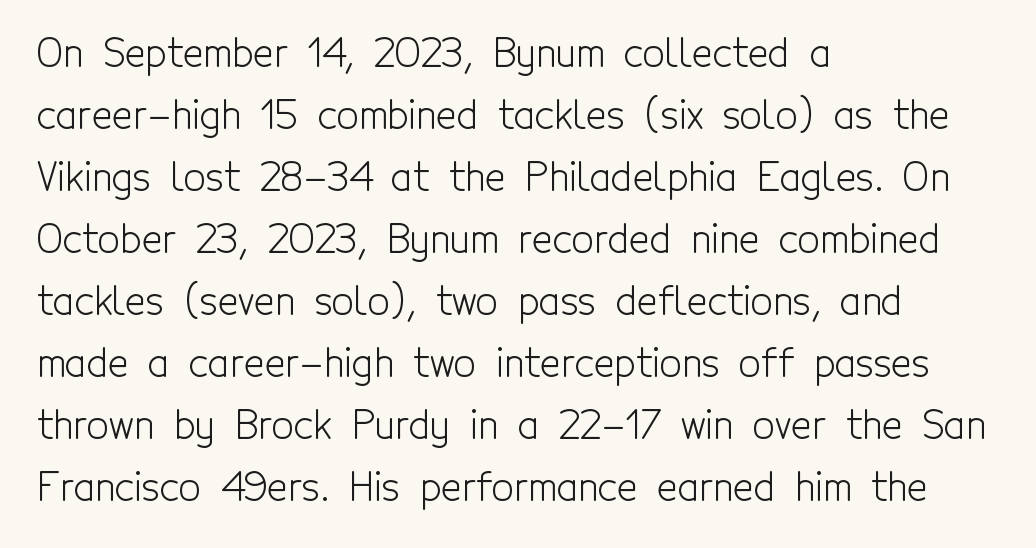
The letters advance in unequal steps, a hallmark of proportional type. The lines in this sample share a left origin and differ only in where they stop. The font sits on the lighter half of the weight spectrum, regular included. The designer went with a sans here, leaving each stem footless.
